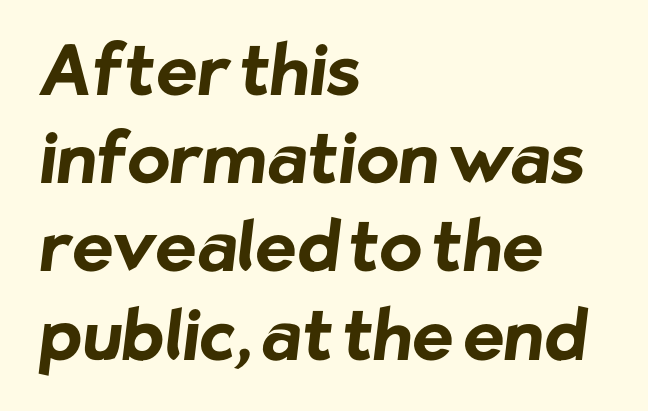
These lines are rendered in a variable-pitch font. Type style note: lacks serifs. Typeset ragged right — the left edge is the straight one. Clear beneath every line of the passage. Weight: bold. Evenly set lines give the paragraph a standard silhouette.
